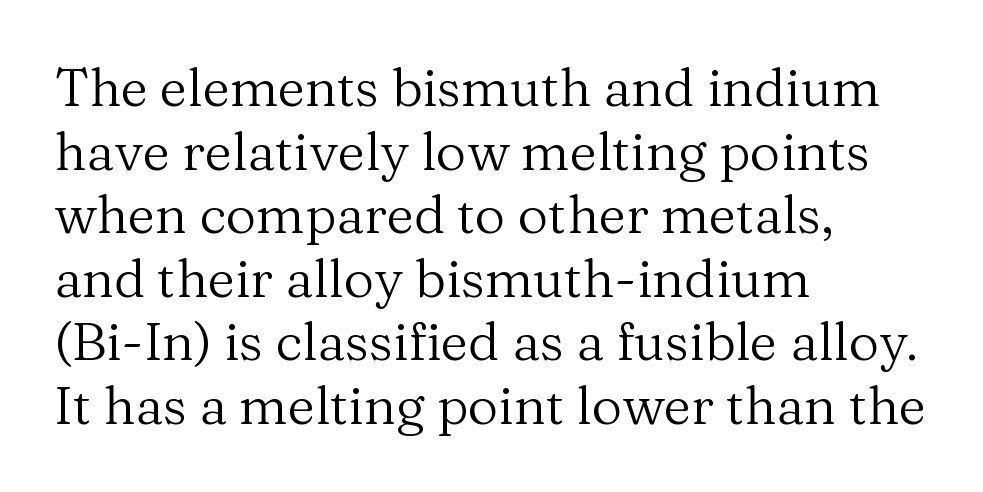
The typeface has the unassuming heft of standard copy or less. Check where the strokes stop: tiny serifs finish them off. A student would call this left alignment; a typographer would say flush left, rag right. The foot of each line stays bare and open. Is this a fixed-width face? No — the glyphs have proportional, varying widths. What stands out about the letter spacing? Nothing — it is the standard amount.
